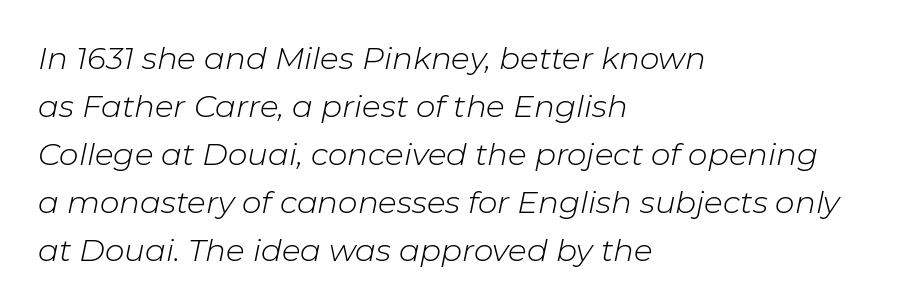
The image shows 31 px light type, italic (leaning right); set left-aligned, normal line spacing (1.55x), normal letter spacing, not underlined; low stroke contrast and a medium x-height.
